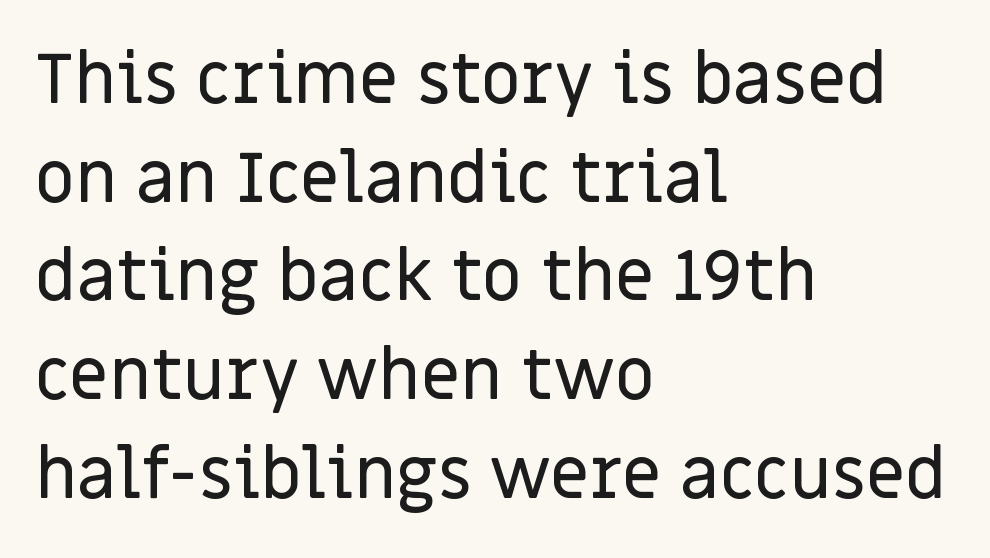
{"serif": "no", "italic": "no", "width": "normal", "stroke_contrast": "low", "x_height": "large", "monospaced": "no", "underline": "no", "align": "left", "line_spacing": "normal", "line_spacing_ratio": 1.41, "letter_spacing": "normal", "letter_spacing_em": 0.0, "glyph_px": 70}
